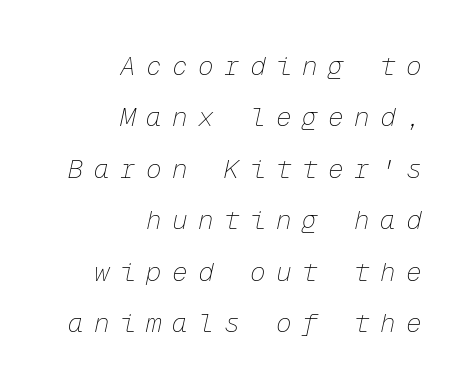
The image shows 26 px text type, italic (leaning right); set right-aligned, loose line spacing (1.98x), unusually wide letter spacing (+0.4 em), not underlined.
